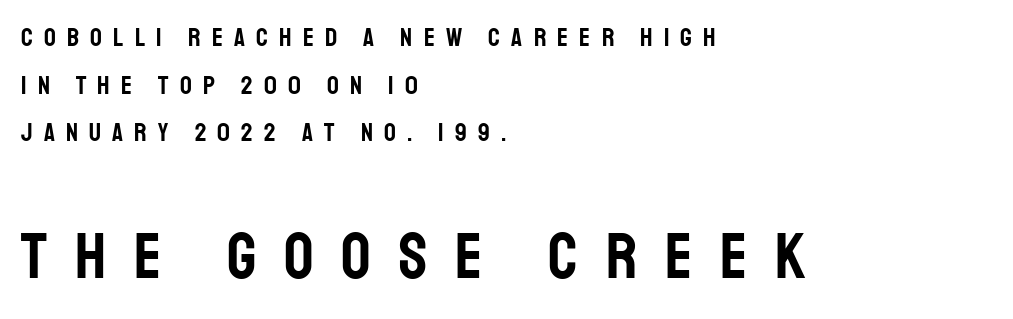
{"serif": "no", "italic": "no", "width": "condensed", "stroke_contrast": "low", "x_height": "large", "monospaced": "no", "underline": "no", "align": "left", "line_spacing_ratio": 1.83, "letter_spacing": "wide", "letter_spacing_em": 0.43, "larger_block": "second", "size_ratio": 2.5, "glyph_px": 65}
